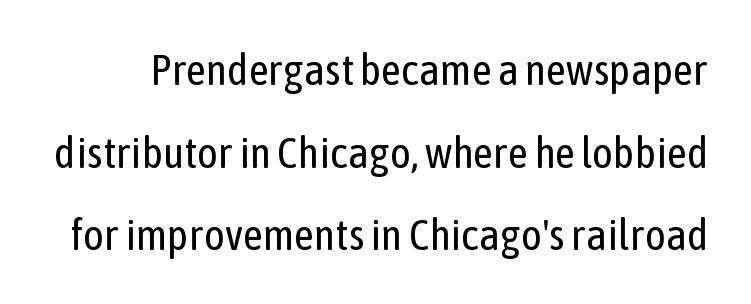
The image shows 44 px regular-weight, condensed sans-serif type, upright; set line spacing 1.88x, normal letter spacing, not underlined; low stroke contrast and a medium x-height.
